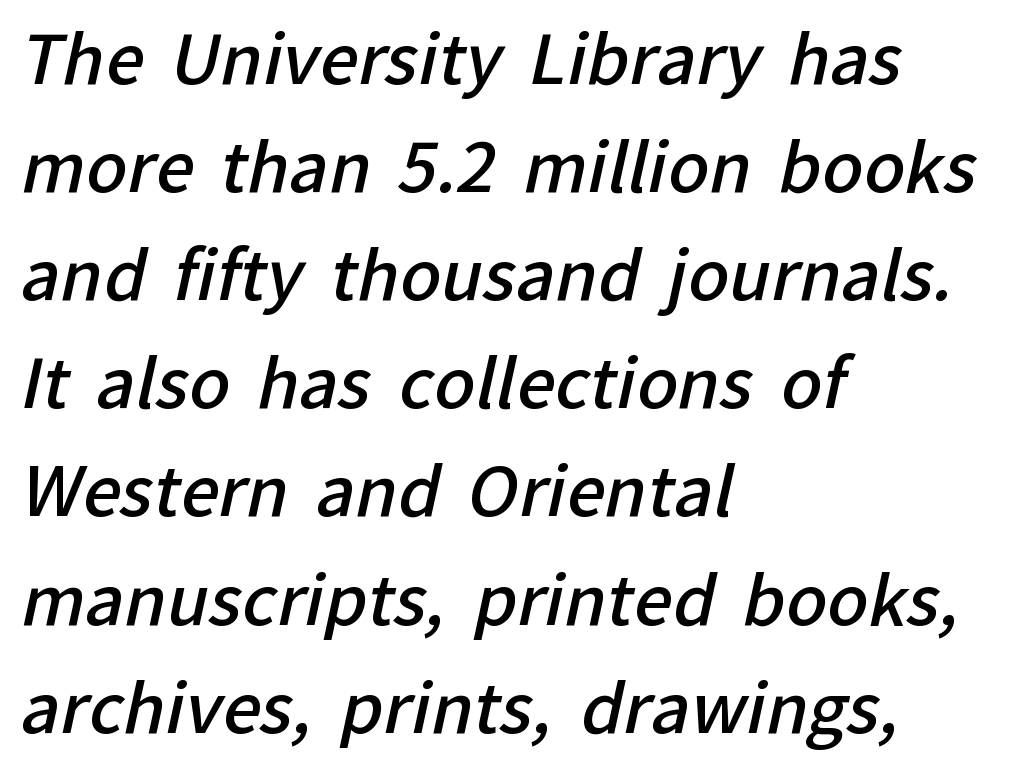
The image shows 68 px semibold sans-serif type; set left-aligned, normal line spacing (1.59x), normal letter spacing, not underlined; low stroke contrast and a medium x-height.
